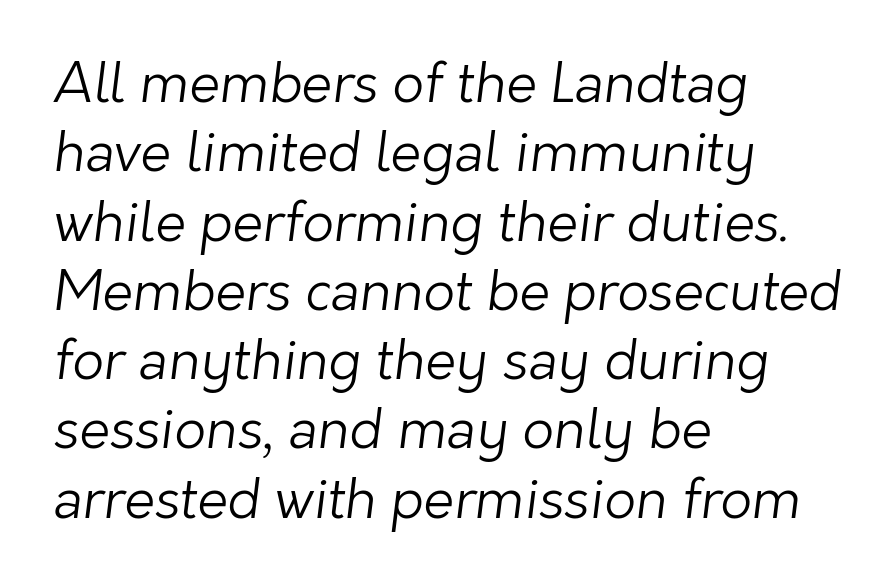
{"serif": "no", "bold": "no", "weight": "light", "width": "normal", "stroke_contrast": "low", "x_height": "medium", "monospaced": "no", "underline": "no", "align": "left", "line_spacing": "normal", "line_spacing_ratio": 1.26, "letter_spacing": "normal", "letter_spacing_em": 0.0, "glyph_px": 55}
